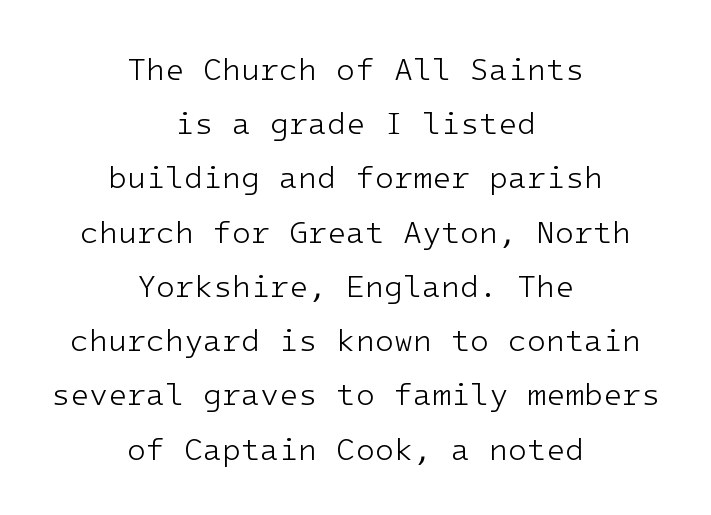
Q: Is the text bold? A: No.
Q: Is the text italic (slanted)? A: No, it is upright.
Q: Is the typeface a serif or a sans-serif typeface? A: Sans-serif.
Q: Is the text underlined? A: No.
Q: How is the paragraph aligned? A: Centered.
Q: Is the spacing between letters normal or unusually wide? A: Normal.
Q: Width (condensed, normal, or wide)? A: Normal.
Q: Stroke contrast? A: Low.
Q: x-height? A: Medium.
Q: Monospaced? A: Yes.
